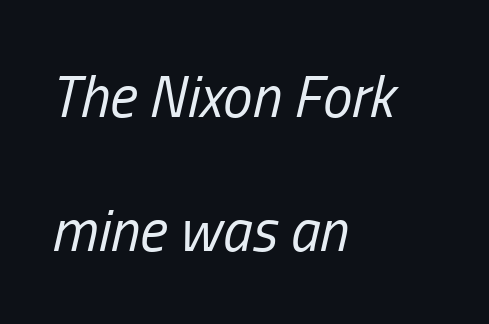
The image shows 59 px regular-weight, condensed type, italic (leaning right); set left-aligned, loose line spacing (2.27x), normal letter spacing, not underlined; low stroke contrast and a medium x-height.
